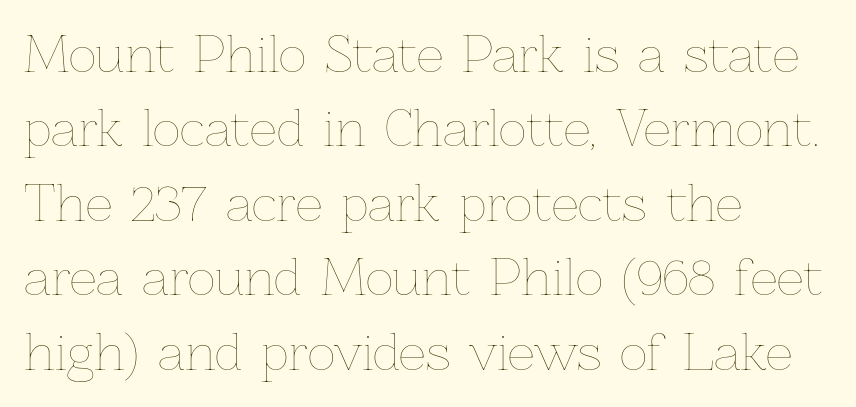
{"italic": "no", "bold": "no", "weight": "thin", "width": "normal", "stroke_contrast": "low", "x_height": "medium", "monospaced": "no", "underline": "no", "align": "left", "line_spacing": "normal", "line_spacing_ratio": 1.55, "letter_spacing": "normal", "letter_spacing_em": 0.0, "glyph_px": 48}
